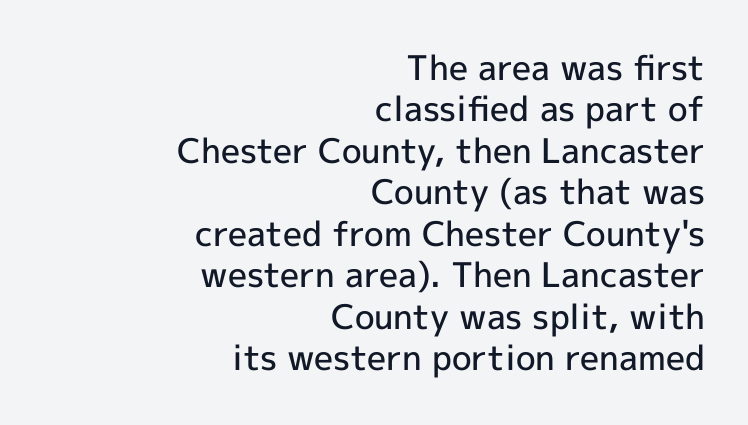
The image shows 34 px semibold sans-serif type, upright; set right-aligned, line spacing 1.22x, normal letter spacing, not underlined; a medium x-height.
